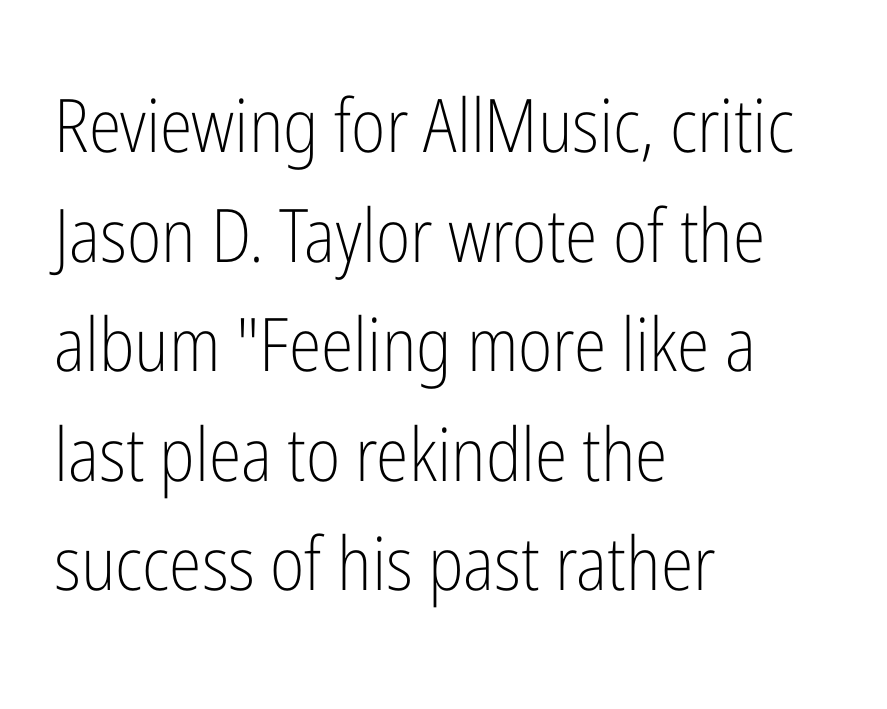
The lines sit at an ordinary, default distance from one another. Every character sits straight up, as roman type does. Ink coverage per letter is moderate at most. Reading down the block, your eye returns to a fixed left position each line. Caption: standard tracking, unaltered. Type style note: lacks serifs.
